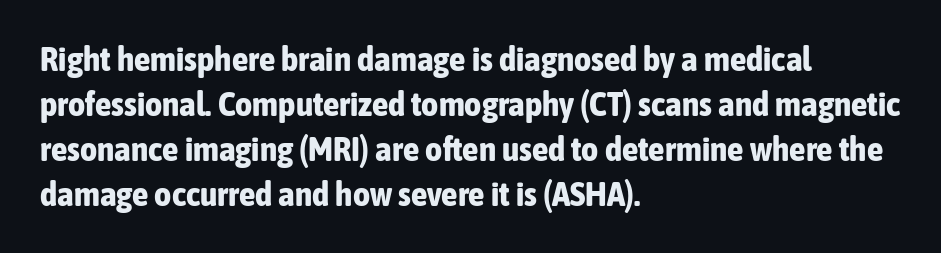
The image shows 33 px bold, condensed sans-serif type, upright; set left-aligned, normal line spacing (1.36x), normal letter spacing, not underlined; low stroke contrast and a medium x-height.
